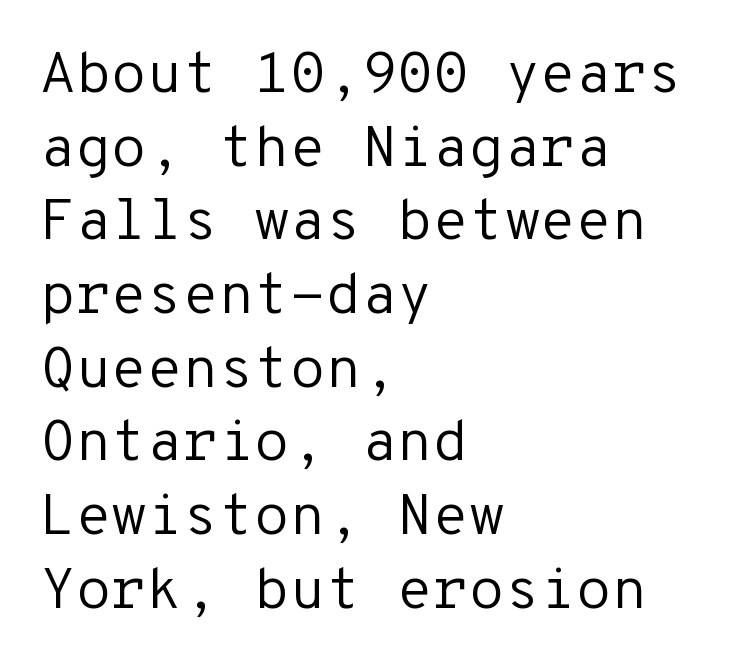
{"serif": "no", "italic": "no", "bold": "no", "weight": "regular", "width": "normal", "stroke_contrast": "low", "x_height": "medium", "monospaced": "yes", "underline": "no", "align": "left", "line_spacing": "normal", "line_spacing_ratio": 1.27, "letter_spacing": "normal", "letter_spacing_em": 0.0, "glyph_px": 58}
